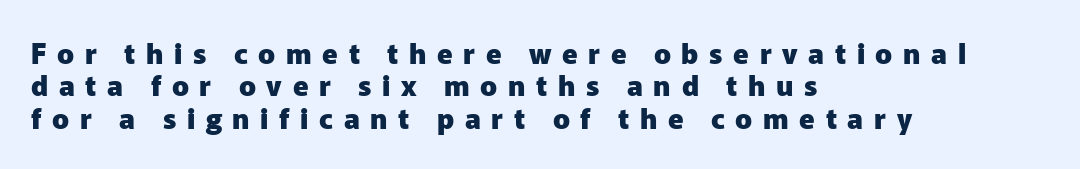
The image shows 28 px heavy sans-serif type, upright; set left-aligned, line spacing 1.16x, unusually wide letter spacing (+0.38 em), not underlined; low stroke contrast and a medium x-height.
